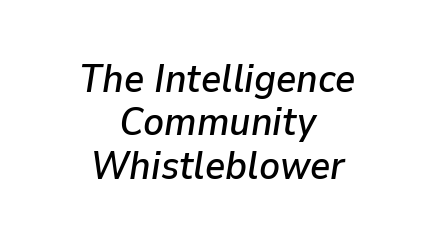
Q: Is the text italic (slanted)? A: Yes, it leans right by about 9 degrees.
Q: Is the text underlined? A: No.
Q: How is the paragraph aligned? A: Centered.
Q: Is the spacing between letters normal or unusually wide? A: Normal.
Q: Is the spacing between lines tight, normal or loose? A: Tight.
Q: Width (condensed, normal, or wide)? A: Normal.
Q: Stroke contrast? A: Low.
Q: x-height? A: Medium.
Q: Monospaced? A: No.
